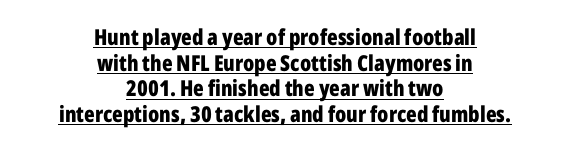
What decoration does the sample have? An underline. The face used here has the dense, thick strokes of a bold. Nobody touched the tracking dial on this one. The rag falls on both sides of this text block equally. Italic: no, the glyphs are upright roman.
